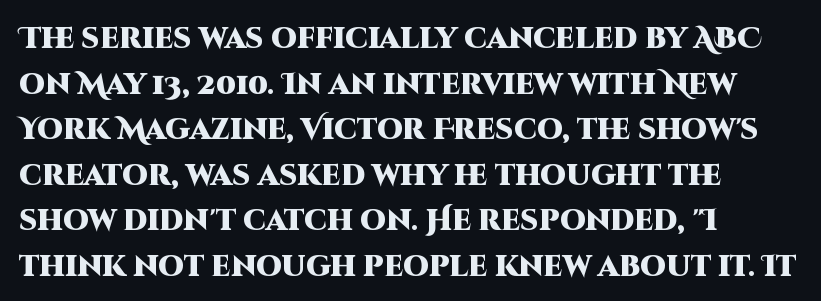
The image shows 29 px heavy sans-serif type, upright; set left-aligned, normal line spacing (1.57x), normal letter spacing, not underlined; high stroke contrast and a large x-height.
